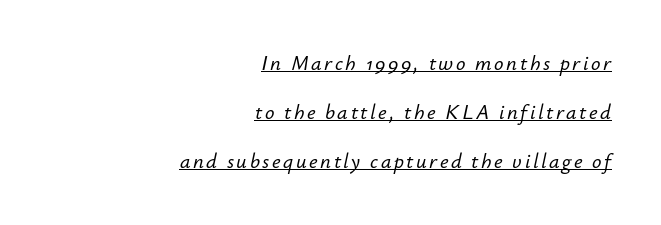
The image shows 21 px text type, italic (leaning right); set right-aligned, loose line spacing (2.33x), underlined.
